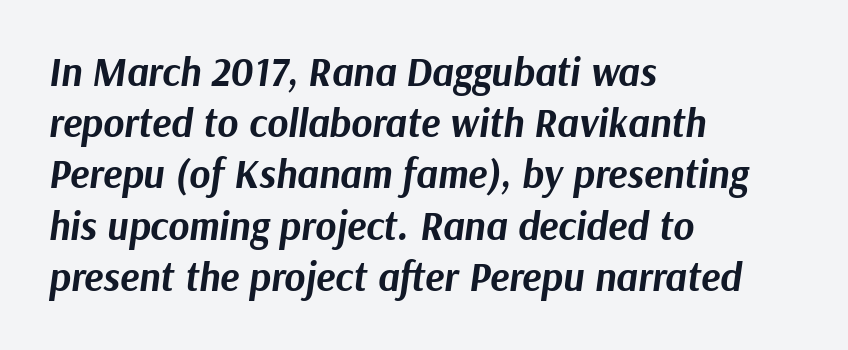
The image shows 40 px bold type, italic (leaning right); set left-aligned, normal line spacing (1.28x), normal letter spacing, not underlined; medium stroke contrast and a medium x-height.
